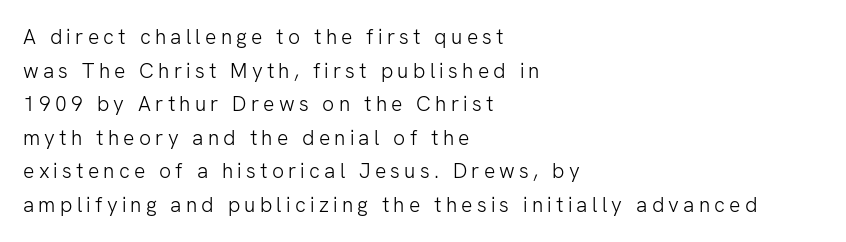
{"italic": "no", "bold": "no", "underline": "no", "align": "left", "line_spacing": "normal", "line_spacing_ratio": 1.6, "letter_spacing": "wide", "letter_spacing_em": 0.2, "glyph_px": 21}
